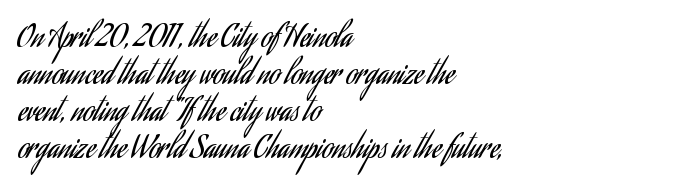
The image shows 30 px regular-weight, condensed sans-serif type; set left-aligned, line spacing 1.23x, normal letter spacing, not underlined; low stroke contrast and a small x-height.
